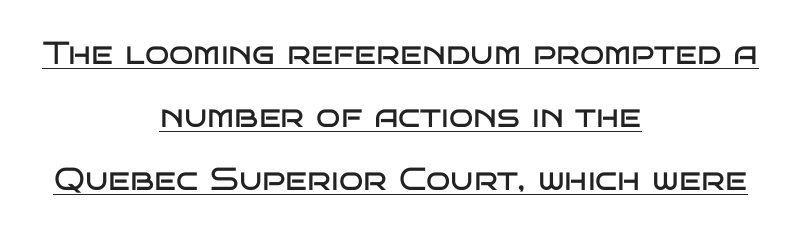
The image shows 32 px regular-weight, wide sans-serif type, upright; set centered, loose line spacing (1.97x), normal letter spacing, underlined; low stroke contrast and a large x-height.
